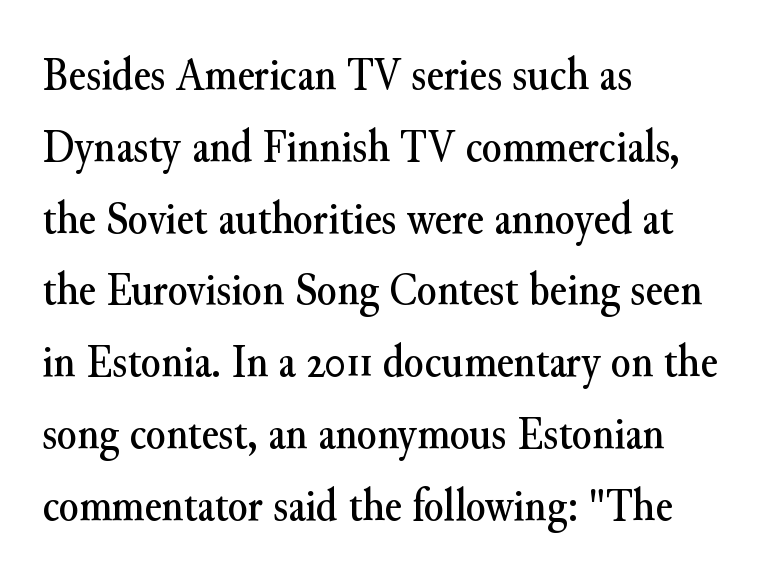
{"serif": "yes", "italic": "no", "width": "normal", "stroke_contrast": "medium", "x_height": "small", "monospaced": "no", "underline": "no", "align": "left", "line_spacing": "normal", "line_spacing_ratio": 1.56, "letter_spacing": "normal", "letter_spacing_em": 0.0, "glyph_px": 46}
